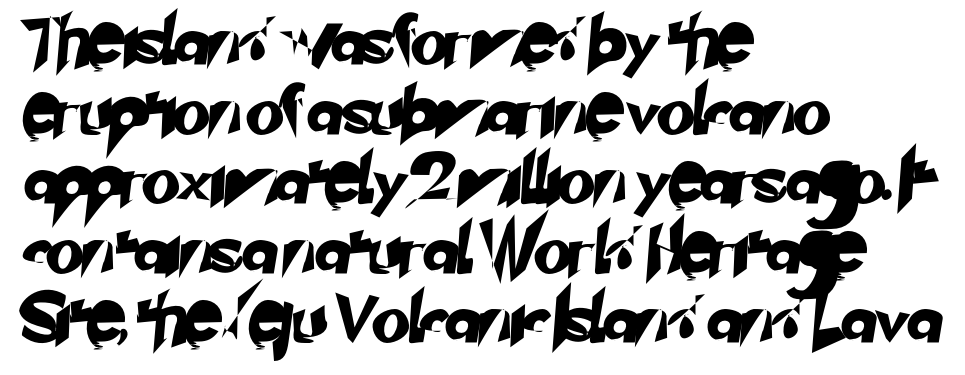
{"serif": "no", "width": "normal", "stroke_contrast": "low", "x_height": "small", "monospaced": "no", "underline": "no", "align": "left", "line_spacing": "normal", "line_spacing_ratio": 1.42, "letter_spacing": "normal", "letter_spacing_em": 0.0, "glyph_px": 49}
